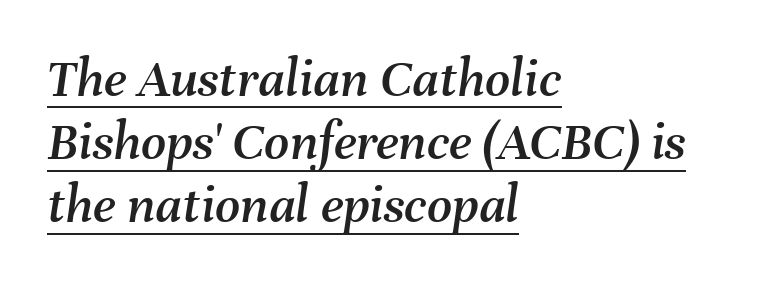
Compared with typical body copy, the letter spacing here is the same. Summary of vertical rhythm: compact, with narrow interline spacing. Would a proofreader flag this as italicized? Yes. Typeset ragged right — the left edge is the straight one. These lines are rendered in a variable-pitch font. A continuous stroke trails under the words, as in a hyperlink.
